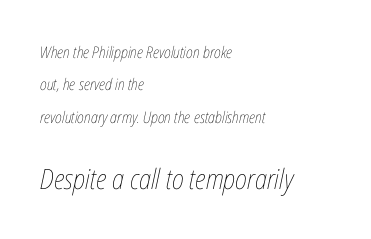
Q: Is the text bold? A: No.
Q: Is the text italic (slanted)? A: Yes, it leans right by about 12 degrees.
Q: Is the text underlined? A: No.
Q: How is the paragraph aligned? A: Left-aligned.
Q: Is the spacing between letters normal or unusually wide? A: Normal.
Q: Is the spacing between lines tight, normal or loose? A: Loose.
Q: Which block of text is set in a larger size, the first (top) or the second (bottom)? A: The second (bottom) one.
Q: Width (condensed, normal, or wide)? A: Condensed.
Q: Stroke contrast? A: Low.
Q: x-height? A: Medium.
Q: Monospaced? A: No.
